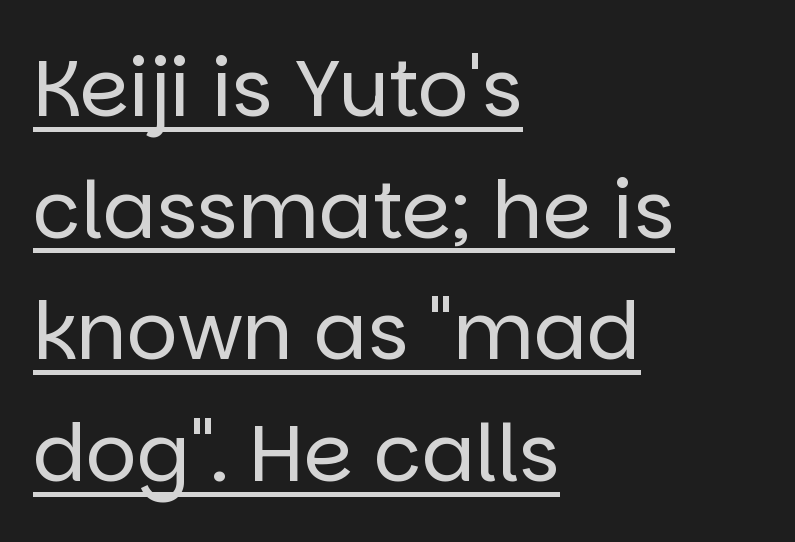
The face used here is proportionally spaced, like ordinary book or web type. Look at the bottom of the vertical strokes: they stop flat, with no serifs. When letters stand straight like this, we call the style roman or upright. Line spacing here is normal. Each line starts at the same left margin while the right side varies. Nothing heavy about these letters — not bold at all.
